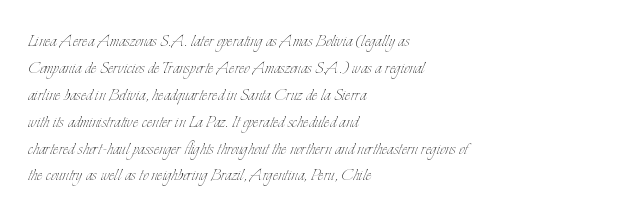
{"bold": "no", "underline": "no", "align": "left", "line_spacing": "normal", "line_spacing_ratio": 1.28, "letter_spacing": "normal", "letter_spacing_em": 0.0, "glyph_px": 21}
